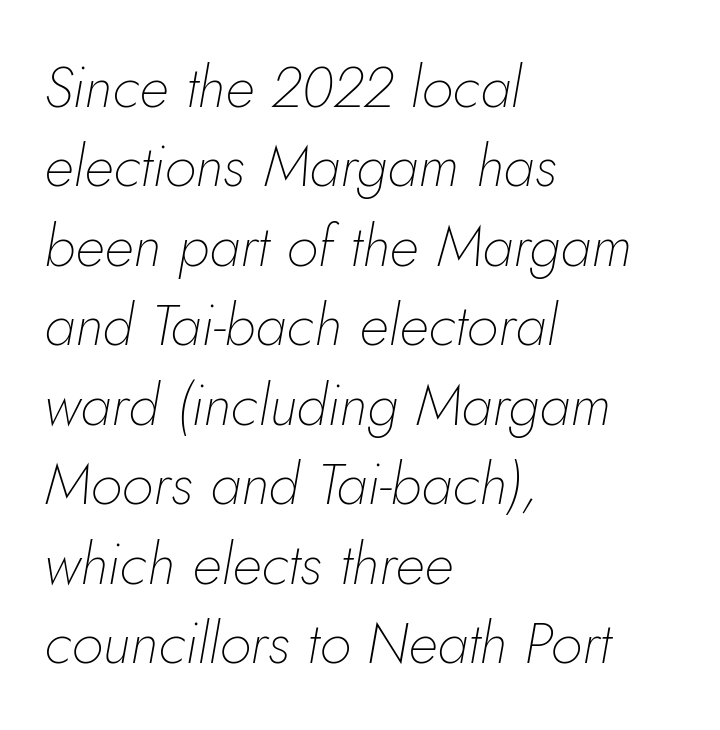
The string is rendered with underlining switched off. The passage shown is typed in a proportional face where columns would drift. Line beginnings align vertically; line endings do not. Nobody touched the tracking dial on this one. Regarding leading, the lines here are spaced in the standard way.
